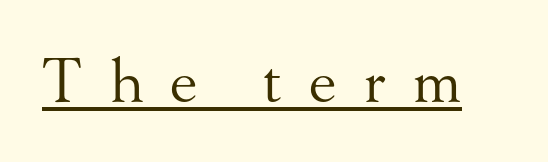
Italic? Not at all — the glyphs are vertical. This sample has the flowing, uneven cadence of proportional lettering. Bold? No — there's no thickening of the strokes. Looks like someone drew a line under every word here. This rendering widens character spacing well past its baseline value.
